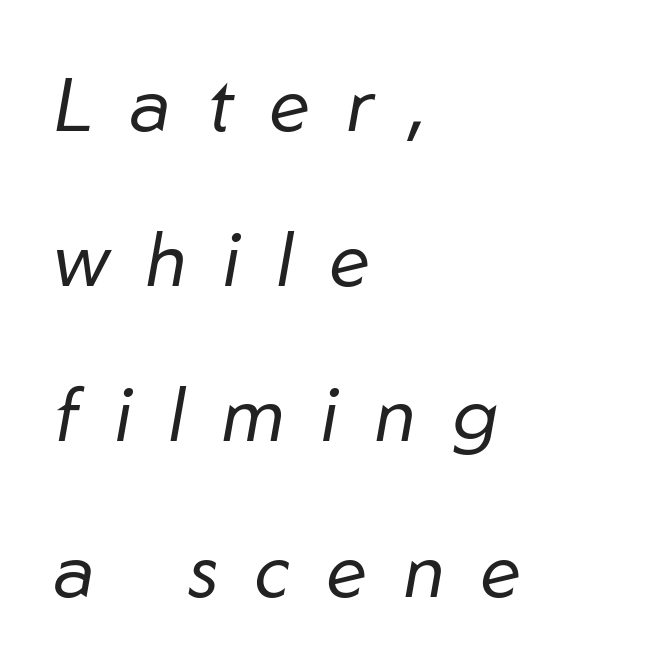
The image shows 75 px regular-weight type, italic (leaning right); set left-aligned, loose line spacing (2.07x), unusually wide letter spacing (+0.49 em), not underlined; low stroke contrast and a medium x-height.
